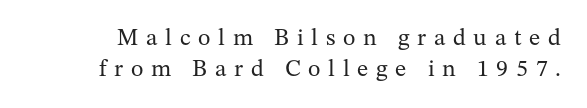
Q: Is the text bold? A: No.
Q: Is the text italic (slanted)? A: No, it is upright.
Q: Is the text underlined? A: No.
Q: Is the spacing between letters normal or unusually wide? A: Unusually wide.
Q: Is the spacing between lines tight, normal or loose? A: Normal.
